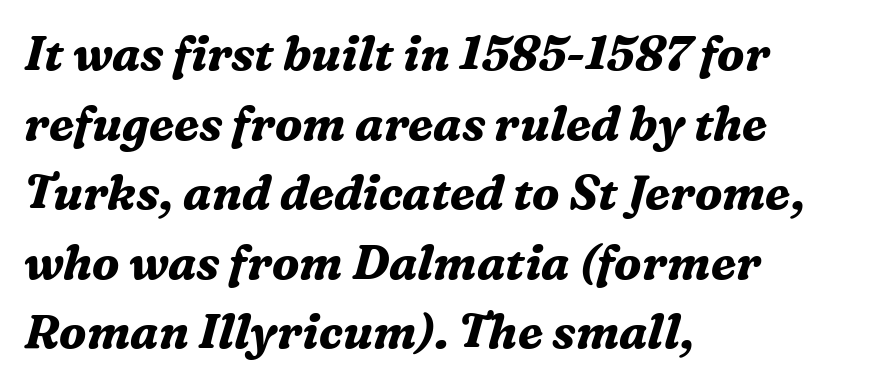
{"serif": "yes", "italic": "yes", "lean": "right", "slant_degrees": 16, "bold": "yes", "weight": "bold", "width": "normal", "stroke_contrast": "medium", "x_height": "medium", "monospaced": "no", "underline": "no", "align": "left", "line_spacing": "normal", "line_spacing_ratio": 1.48, "letter_spacing": "normal", "letter_spacing_em": 0.0, "glyph_px": 47}
